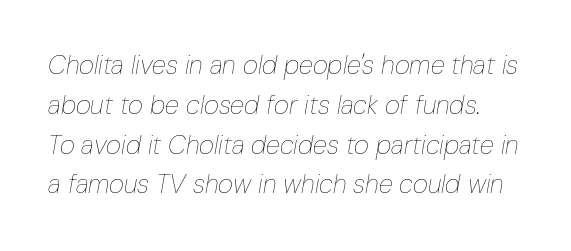
The image shows 26 px text type, italic (leaning right); set normal line spacing (1.53x), normal letter spacing, not underlined.
